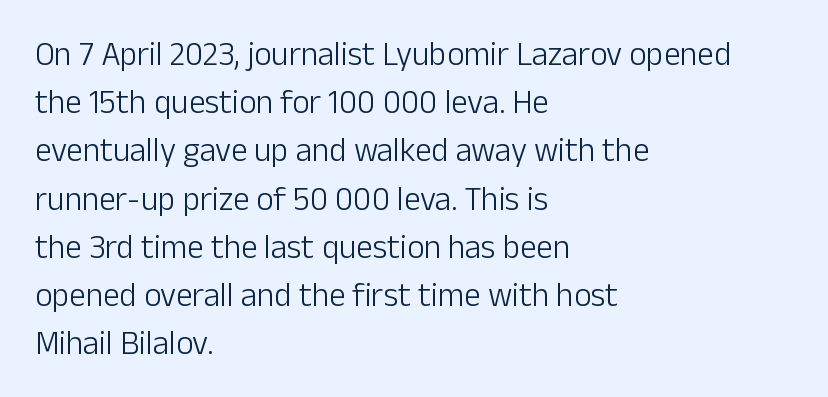
{"serif": "no", "italic": "no", "bold": "no", "weight": "light", "width": "normal", "stroke_contrast": "low", "x_height": "medium", "monospaced": "no", "underline": "no", "align": "left", "line_spacing": "normal", "line_spacing_ratio": 1.46, "letter_spacing": "normal", "letter_spacing_em": 0.0, "glyph_px": 33}
